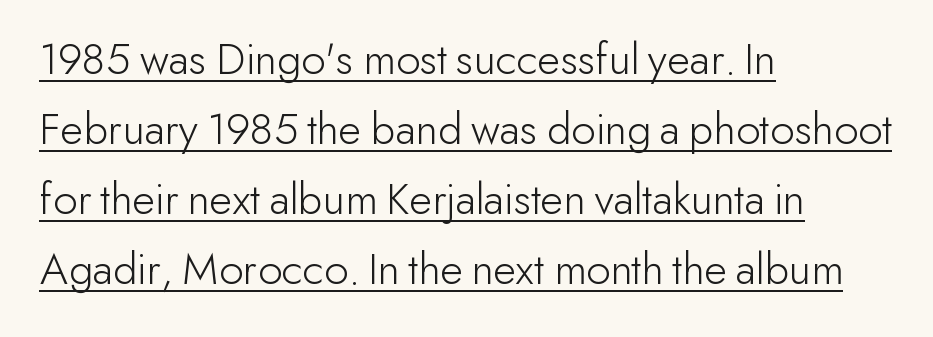
{"serif": "no", "italic": "no", "bold": "no", "weight": "light", "width": "normal", "stroke_contrast": "low", "x_height": "small", "monospaced": "no", "underline": "yes", "align": "left", "line_spacing": "normal", "line_spacing_ratio": 1.49, "letter_spacing": "normal", "letter_spacing_em": 0.0, "glyph_px": 47}
